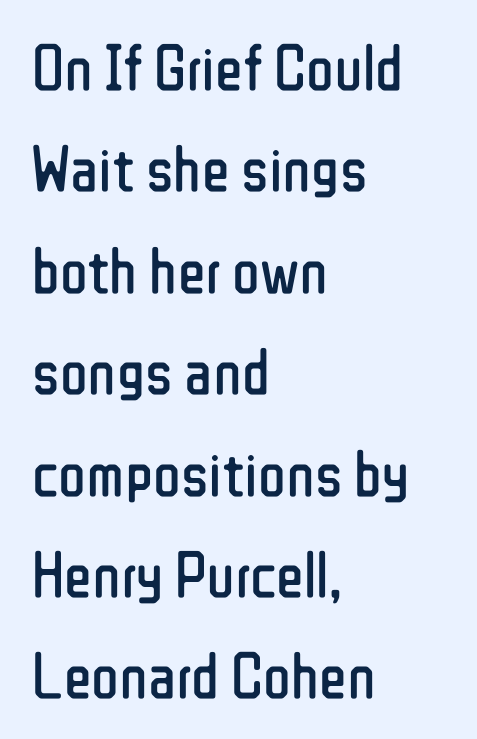
The image shows 65 px regular-weight, condensed sans-serif type, upright; set left-aligned, normal line spacing (1.56x), normal letter spacing, not underlined; low stroke contrast and a medium x-height.
